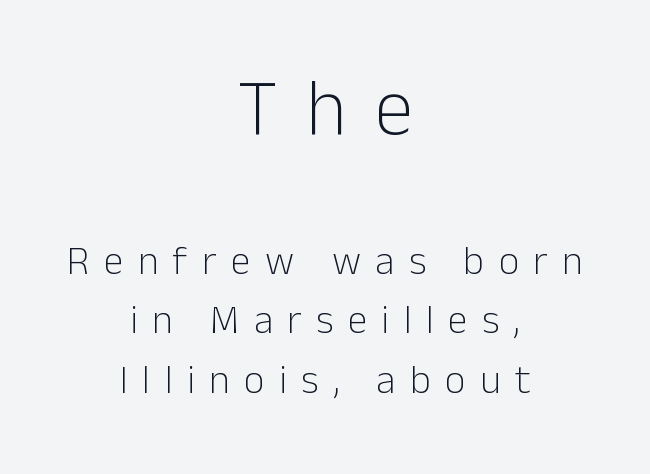
The image shows 79 px light sans-serif type, upright; set centered, normal line spacing (1.48x), unusually wide letter spacing (+0.36 em), not underlined; the first (top) block is 1.98x larger; low stroke contrast and a medium x-height.
